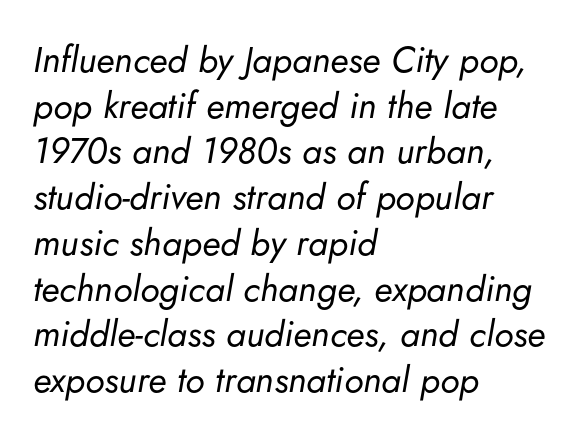
The image shows 36 px regular-weight type, italic (leaning right); set left-aligned, normal line spacing (1.27x), normal letter spacing, not underlined; low stroke contrast and a small x-height.
